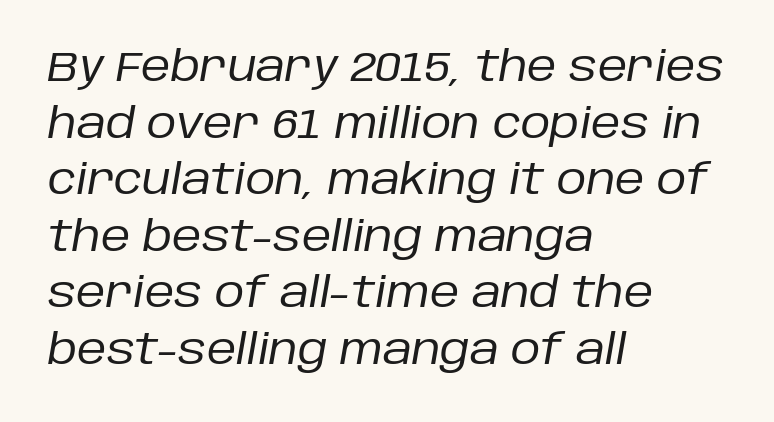
{"italic": "yes", "lean": "right", "slant_degrees": 10, "bold": "no", "weight": "regular", "width": "normal", "stroke_contrast": "low", "x_height": "large", "monospaced": "no", "underline": "no", "align": "left", "line_spacing": "normal", "line_spacing_ratio": 1.38, "letter_spacing": "normal", "letter_spacing_em": 0.0, "glyph_px": 41}
